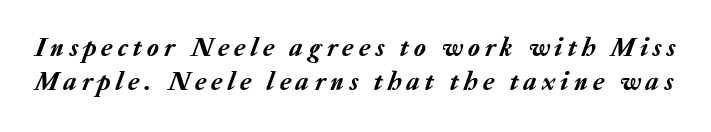
The image shows 27 px text type, italic (leaning right); set normal line spacing (1.25x), unusually wide letter spacing (+0.2 em), not underlined.
